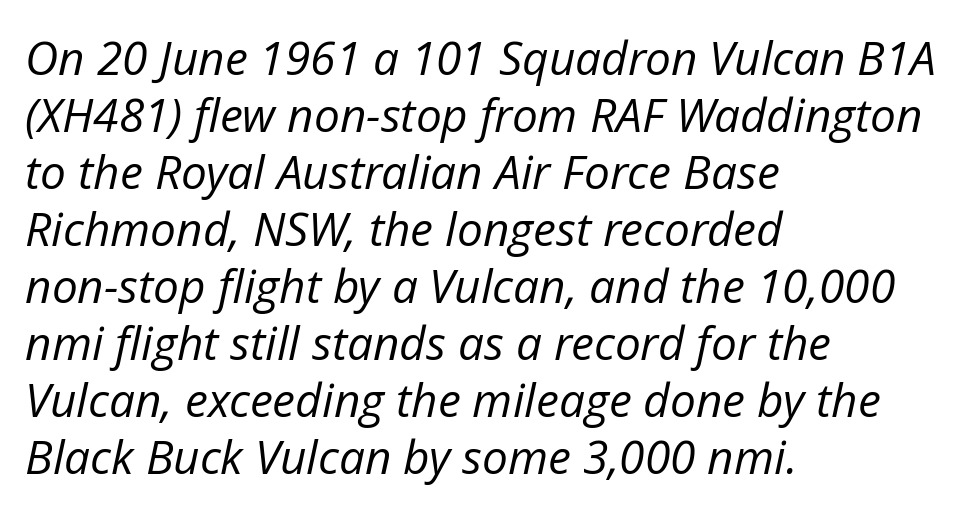
Q: Is the text bold? A: No.
Q: Is the text italic (slanted)? A: Yes, it leans right by about 12 degrees.
Q: Is the text underlined? A: No.
Q: How is the paragraph aligned? A: Left-aligned.
Q: Is the spacing between letters normal or unusually wide? A: Normal.
Q: Width (condensed, normal, or wide)? A: Normal.
Q: Stroke contrast? A: Low.
Q: x-height? A: Medium.
Q: Monospaced? A: No.
